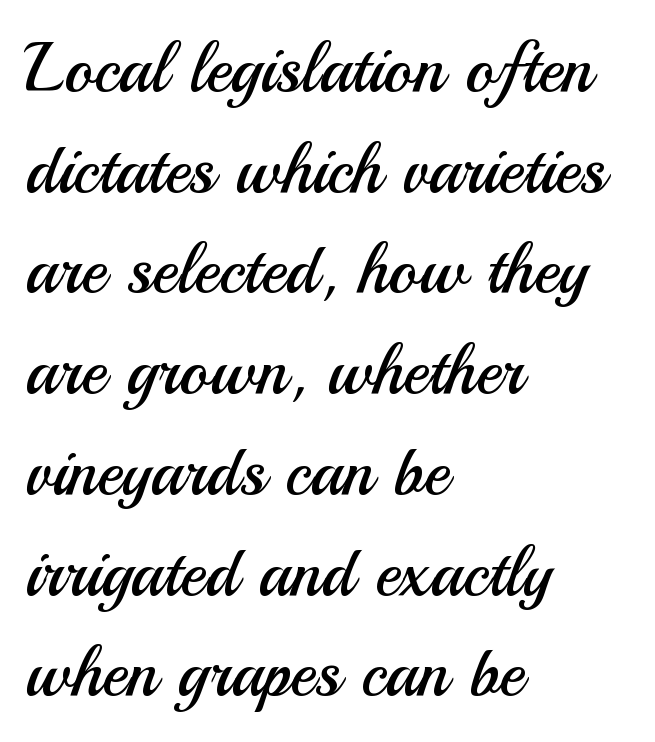
The image shows 69 px regular-weight sans-serif type; set left-aligned, normal line spacing (1.46x), normal letter spacing, not underlined; medium stroke contrast and a small x-height.
